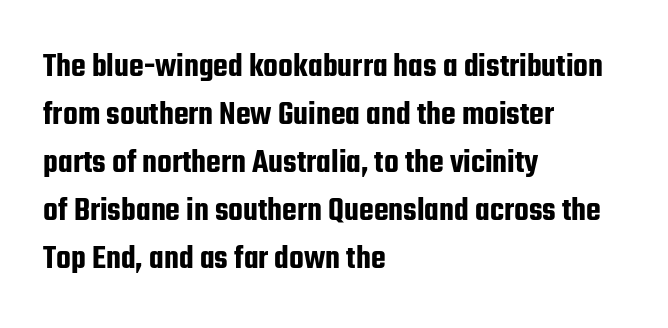
The image shows 34 px condensed sans-serif type, upright; set left-aligned, normal line spacing (1.41x), normal letter spacing, not underlined; low stroke contrast and a medium x-height.
